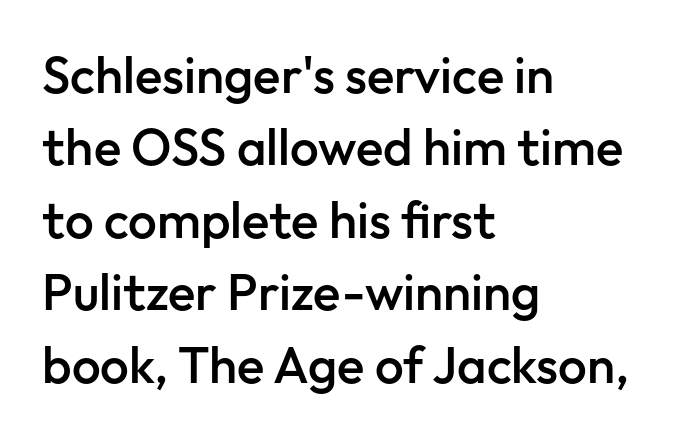
Q: Is the text bold? A: Semi-bold.
Q: Is the text italic (slanted)? A: No, it is upright.
Q: Is the typeface a serif or a sans-serif typeface? A: Sans-serif.
Q: Is the text underlined? A: No.
Q: How is the paragraph aligned? A: Left-aligned.
Q: Is the spacing between letters normal or unusually wide? A: Normal.
Q: Is the spacing between lines tight, normal or loose? A: Normal.
Q: Width (condensed, normal, or wide)? A: Normal.
Q: Stroke contrast? A: Low.
Q: x-height? A: Medium.
Q: Monospaced? A: No.
